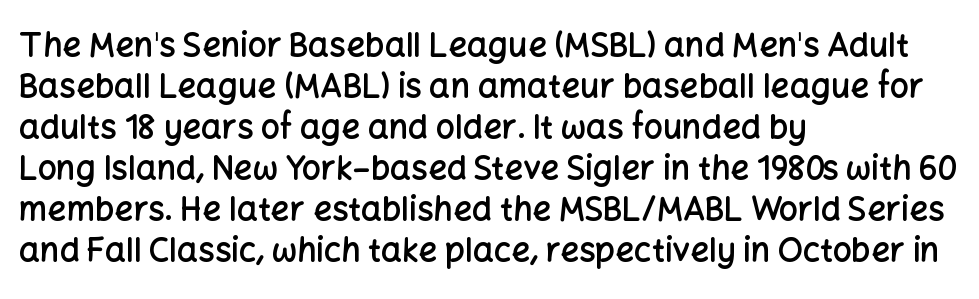
{"serif": "no", "italic": "no", "bold": "semi", "weight": "semibold", "width": "normal", "stroke_contrast": "low", "x_height": "medium", "monospaced": "no", "underline": "no", "align": "left", "line_spacing_ratio": 1.24, "letter_spacing": "normal", "letter_spacing_em": 0.0, "glyph_px": 33}
